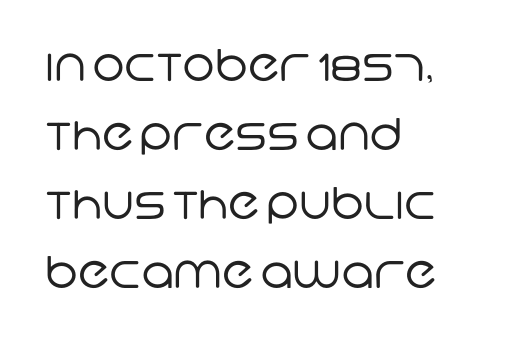
The image shows 44 px regular-weight sans-serif type; set left-aligned, normal line spacing (1.57x), normal letter spacing, not underlined; low stroke contrast and a large x-height.
